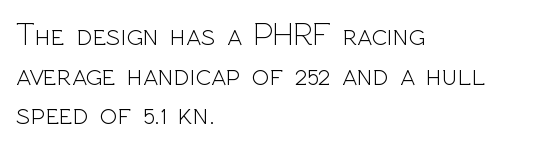
Q: Is the text bold? A: No.
Q: Is the text italic (slanted)? A: No, it is upright.
Q: Is the typeface a serif or a sans-serif typeface? A: Sans-serif.
Q: Is the text underlined? A: No.
Q: How is the paragraph aligned? A: Left-aligned.
Q: Is the spacing between letters normal or unusually wide? A: Normal.
Q: Width (condensed, normal, or wide)? A: Normal.
Q: x-height? A: Medium.
Q: Monospaced? A: No.
